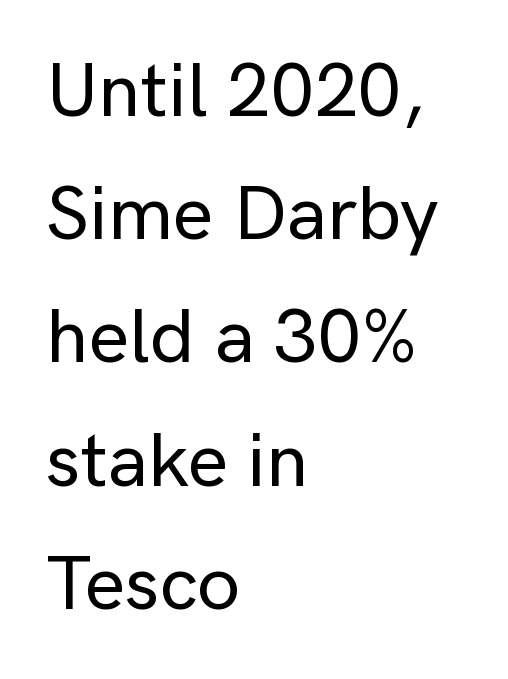
{"serif": "no", "italic": "no", "width": "normal", "stroke_contrast": "low", "x_height": "medium", "monospaced": "no", "underline": "no", "align": "left", "line_spacing": "normal", "line_spacing_ratio": 1.6, "letter_spacing": "normal", "letter_spacing_em": 0.0, "glyph_px": 77}
